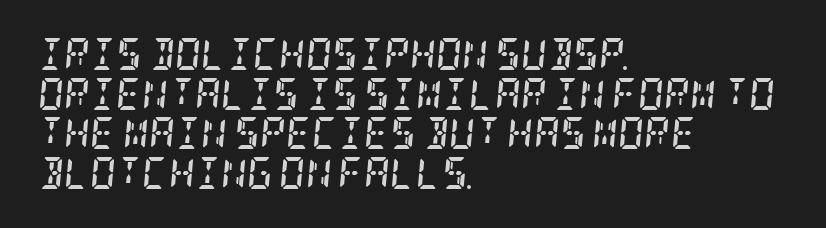
{"serif": "yes", "italic": "yes", "lean": "right", "slant_degrees": 5, "bold": "yes", "weight": "semibold", "width": "condensed", "stroke_contrast": "low", "x_height": "large", "underline": "no", "align": "left", "line_spacing_ratio": 1.24, "letter_spacing": "normal", "letter_spacing_em": 0.0, "glyph_px": 32}
